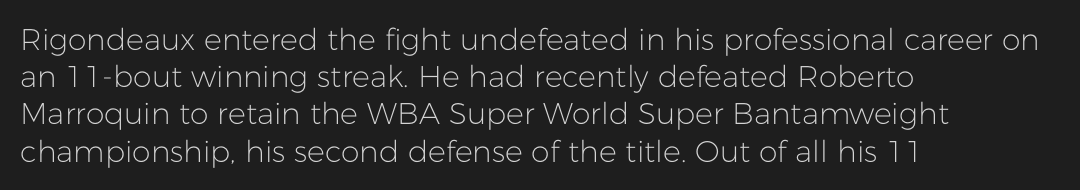
Q: Is the text bold? A: No.
Q: Is the text italic (slanted)? A: No, it is upright.
Q: Is the typeface a serif or a sans-serif typeface? A: Sans-serif.
Q: Is the text underlined? A: No.
Q: How is the paragraph aligned? A: Left-aligned.
Q: Is the spacing between letters normal or unusually wide? A: Normal.
Q: Width (condensed, normal, or wide)? A: Normal.
Q: Stroke contrast? A: Low.
Q: x-height? A: Medium.
Q: Monospaced? A: No.
